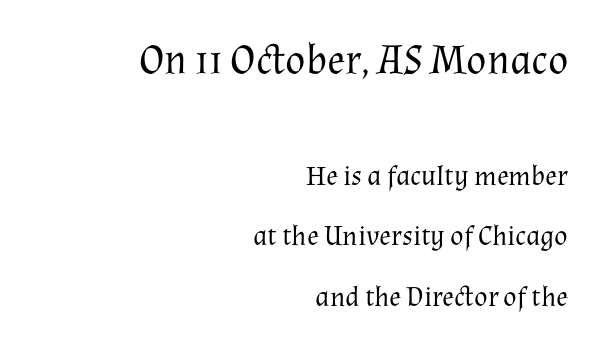
{"serif": "yes", "italic": "no", "bold": "no", "weight": "regular", "width": "normal", "stroke_contrast": "medium", "x_height": "medium", "monospaced": "no", "underline": "no", "align": "right", "line_spacing": "loose", "line_spacing_ratio": 2.17, "letter_spacing": "normal", "letter_spacing_em": 0.0, "larger_block": "first", "size_ratio": 1.5, "glyph_px": 42}
